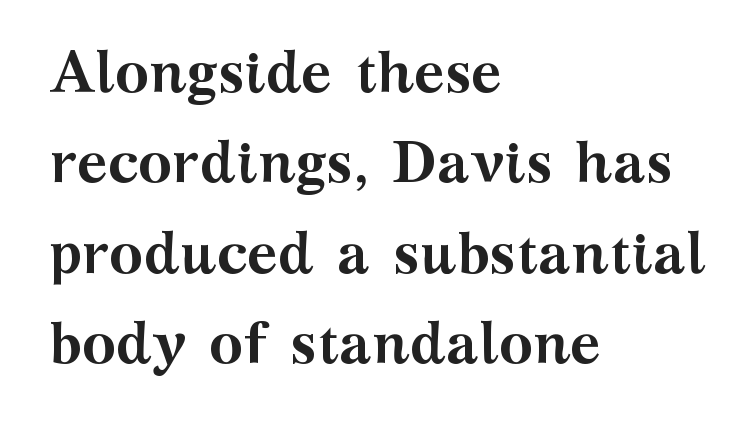
Q: Is the text bold? A: Yes.
Q: Is the text italic (slanted)? A: No, it is upright.
Q: Is the typeface a serif or a sans-serif typeface? A: Serif.
Q: Is the text underlined? A: No.
Q: How is the paragraph aligned? A: Left-aligned.
Q: Is the spacing between letters normal or unusually wide? A: Normal.
Q: Is the spacing between lines tight, normal or loose? A: Normal.
Q: Width (condensed, normal, or wide)? A: Wide.
Q: Stroke contrast? A: Medium.
Q: x-height? A: Medium.
Q: Monospaced? A: No.
